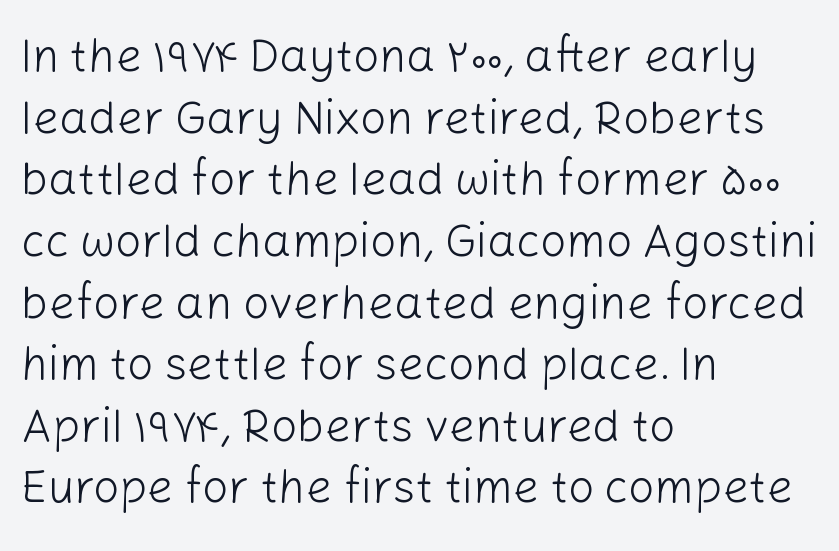
Q: Is the text bold? A: No.
Q: Is the text italic (slanted)? A: No, it is upright.
Q: Is the typeface a serif or a sans-serif typeface? A: Sans-serif.
Q: Is the text underlined? A: No.
Q: How is the paragraph aligned? A: Left-aligned.
Q: Is the spacing between letters normal or unusually wide? A: Normal.
Q: Is the spacing between lines tight, normal or loose? A: Normal.
Q: Width (condensed, normal, or wide)? A: Normal.
Q: Stroke contrast? A: Low.
Q: x-height? A: Medium.
Q: Monospaced? A: No.
